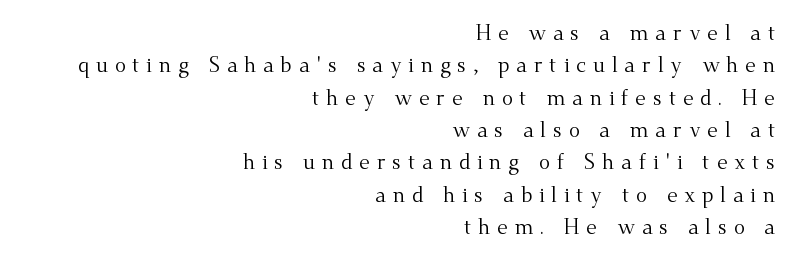
The image shows 21 px text type, upright; set right-aligned, normal line spacing (1.54x), unusually wide letter spacing (+0.32 em), not underlined.
